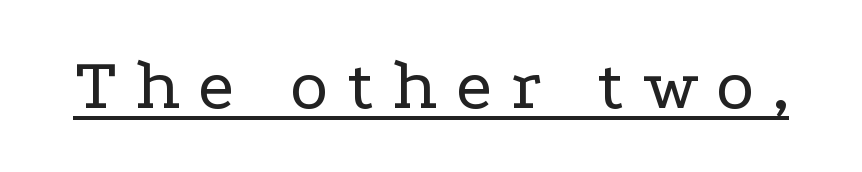
{"serif": "yes", "italic": "no", "bold": "no", "weight": "regular", "width": "wide", "stroke_contrast": "low", "x_height": "medium", "monospaced": "no", "underline": "yes", "letter_spacing": "wide", "letter_spacing_em": 0.26, "glyph_px": 73}
